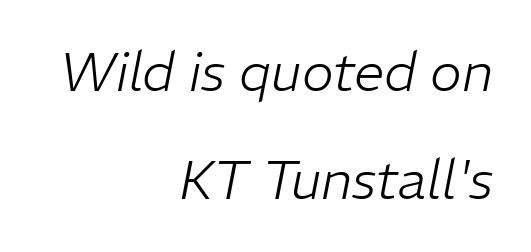
Stem width sits at or under what a default text font uses. Descenders are the only things crossing below the line. Loosely led — the rows are spread out. A typesetter would mark this as italic. This sample has the flowing, uneven cadence of proportional lettering. Words appear dense and cohesive because spacing is normal.
